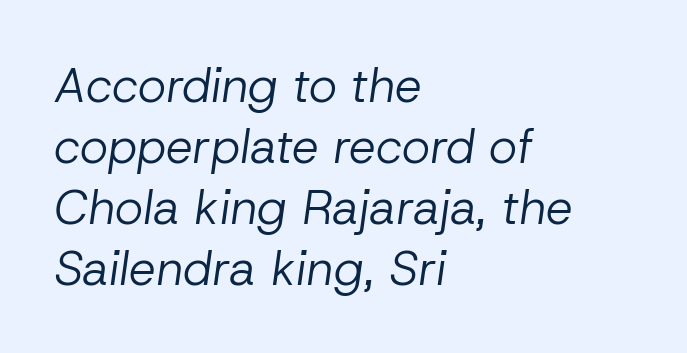
The rendering applies a slant to the glyphs. Compared with typical body copy, the letter spacing here is the same. Evenly set lines give the paragraph a standard silhouette. The typesetter chose a ragged-right arrangement here. No chunkiness to these letters — they're not bold. A typesetter would call this proportional, since set widths differ per character.
